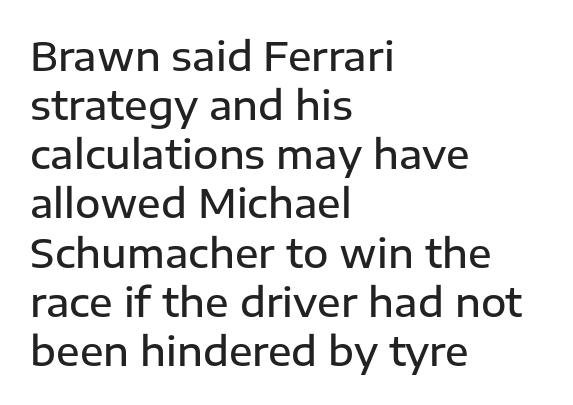
{"serif": "no", "italic": "no", "bold": "semi", "weight": "semibold", "width": "normal", "stroke_contrast": "low", "x_height": "medium", "monospaced": "no", "underline": "no", "align": "left", "line_spacing": "normal", "line_spacing_ratio": 1.26, "letter_spacing": "normal", "letter_spacing_em": 0.0, "glyph_px": 39}
